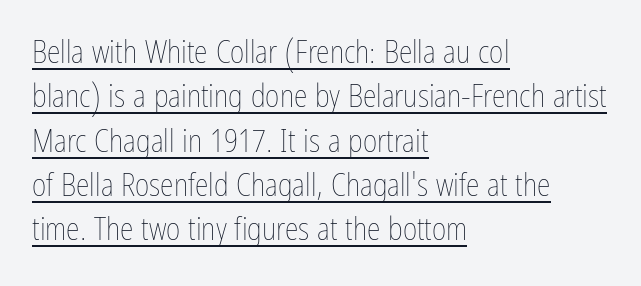
Leading matches the norm, producing a regular column. A light-to-regular cut is what we see here. The lines in this sample share a left origin and differ only in where they stop. Like a heading marked for emphasis, these lines bear an underscore. Notice how the stems are strictly vertical — no italics here.
